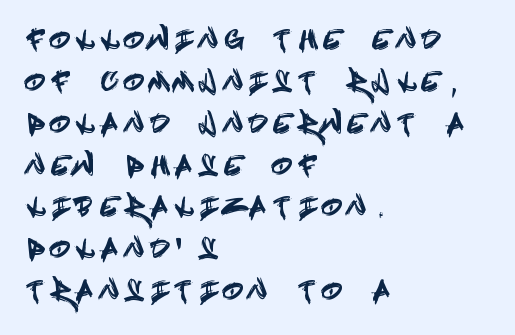
The letterforms stand isolated, each surrounded by extra space. Each row of text sits above clean, open space. Horizontally, the lines are justified to the leading edge only. Notice how descenders clear the ascenders below comfortably — that's standard leading.
